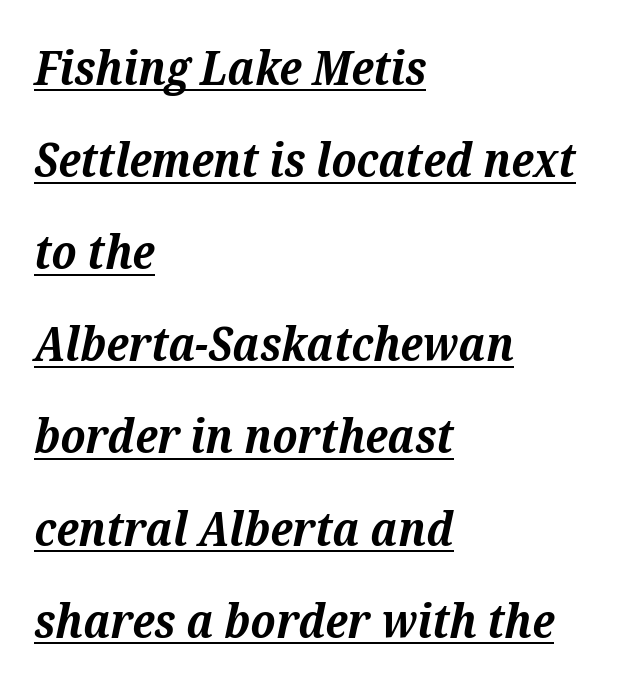
Look at the bottom of the vertical strokes: they flare into serifs here. The gaps between neighbouring characters are ordinary and unremarkable. The setting favours the left margin, as ordinary paragraphs usually do. Notice how a bar underscores the lettering throughout. Does the lettering tilt? It does — this is italic. Proportional: the letters do not fall into vertical columns.
